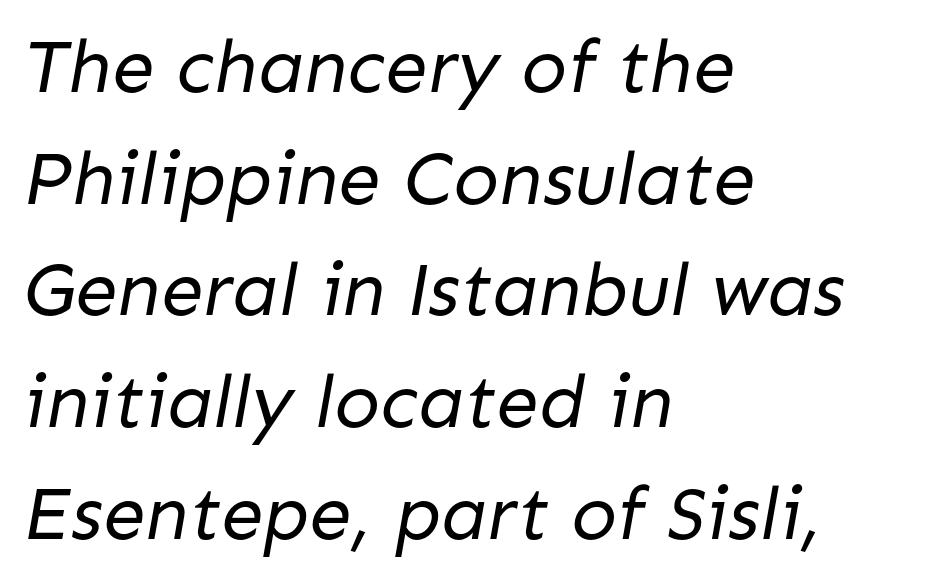
Heft: none added — not bold. Reading down the column, the eye jumps a familiar distance to each next line. Is this a fixed-width face? No — the glyphs have proportional, varying widths. Examine the stroke ends and you'll find no serifs. Here the glyphs are tracked normally, forming tight word shapes.
